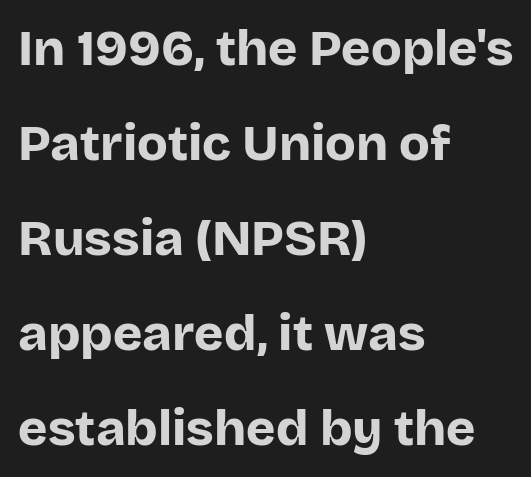
The lines are spread far apart with generous leading. No extra tracking has been applied to these lines. Does the lettering tilt? It doesn't — this is upright. Are there feet on the stems? There aren't — it's a sans. Its strokes are broad and dark, the hallmark of bold type. One-word summary of the alignment: left.
